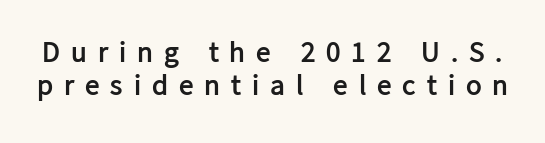
{"serif": "no", "italic": "no", "bold": "yes", "weight": "semibold", "width": "normal", "stroke_contrast": "low", "x_height": "medium", "monospaced": "no", "underline": "no", "line_spacing": "tight", "line_spacing_ratio": 1.14, "letter_spacing": "wide", "letter_spacing_em": 0.38, "glyph_px": 29}
